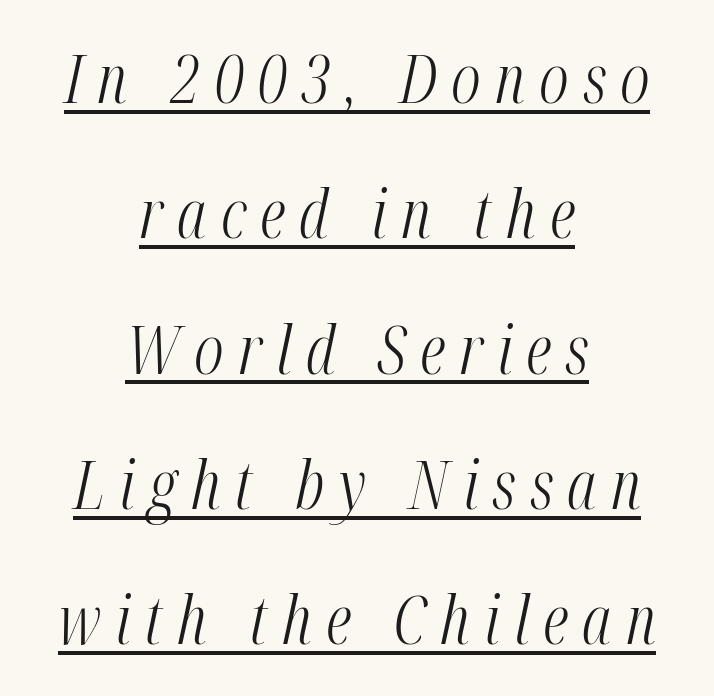
Q: Is the text bold? A: No.
Q: Is the text italic (slanted)? A: Yes, it leans right by about 12 degrees.
Q: Is the text underlined? A: Yes.
Q: How is the paragraph aligned? A: Centered.
Q: Is the spacing between letters normal or unusually wide? A: Unusually wide.
Q: Is the spacing between lines tight, normal or loose? A: Loose.
Q: Width (condensed, normal, or wide)? A: Condensed.
Q: Stroke contrast? A: Medium.
Q: x-height? A: Medium.
Q: Monospaced? A: No.
